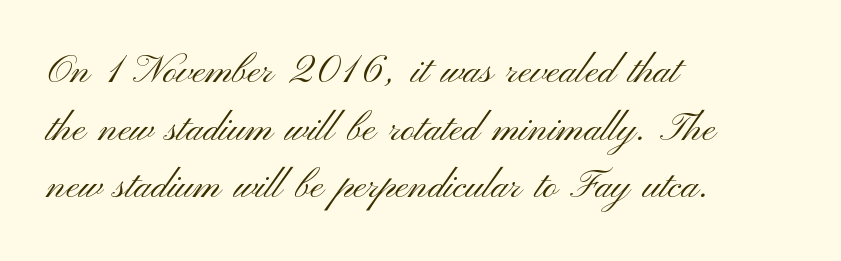
Q: Is the text bold? A: No.
Q: Is the text italic (slanted)? A: Yes.
Q: Is the typeface a serif or a sans-serif typeface? A: Sans-serif.
Q: Is the text underlined? A: No.
Q: How is the paragraph aligned? A: Left-aligned.
Q: Is the spacing between letters normal or unusually wide? A: Normal.
Q: Is the spacing between lines tight, normal or loose? A: Normal.
Q: Width (condensed, normal, or wide)? A: Wide.
Q: Stroke contrast? A: Medium.
Q: x-height? A: Small.
Q: Monospaced? A: No.
